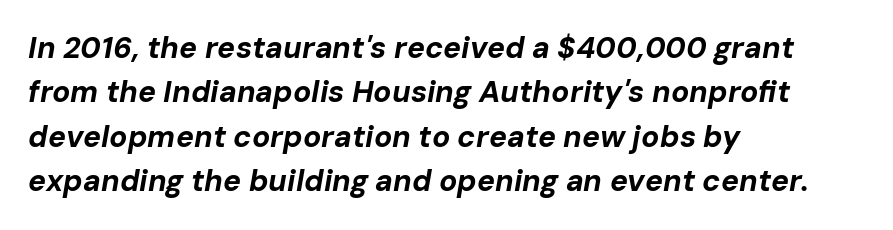
The image shows 30 px bold type, italic (leaning right); set left-aligned, normal line spacing (1.48x), normal letter spacing, not underlined; low stroke contrast and a medium x-height.
